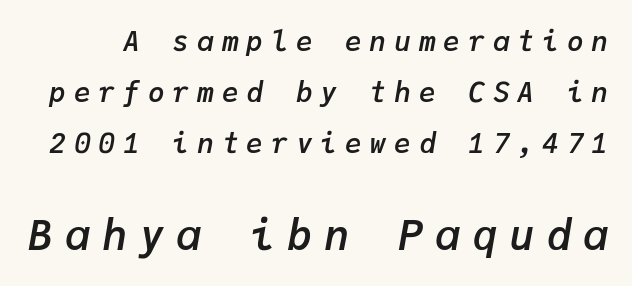
Just letters on the line, the space beneath them empty. Display-style spreading of the glyphs; the letterfit is very open. Designer's note — italics engaged. Of the two passages, the one underneath uses the larger point size. The passage shown is semibold, sitting just below true bold.
